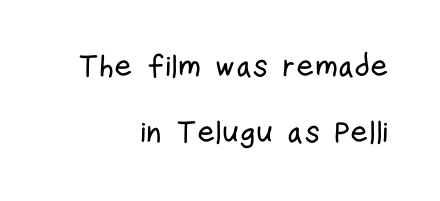
The image shows 31 px condensed sans-serif type, upright; set right-aligned, loose line spacing (2.13x), normal letter spacing, not underlined; low stroke contrast and a medium x-height.
